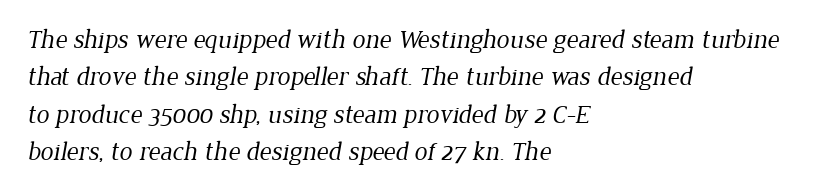
Q: Is the text bold? A: No.
Q: Is the text underlined? A: No.
Q: How is the paragraph aligned? A: Left-aligned.
Q: Is the spacing between letters normal or unusually wide? A: Normal.
Q: Is the spacing between lines tight, normal or loose? A: Normal.
